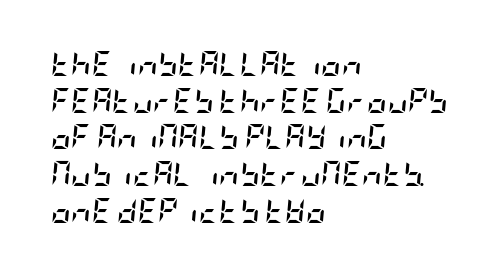
The image shows 25 px bold type, italic (leaning right); set left-aligned, normal line spacing (1.47x), normal letter spacing, not underlined.
